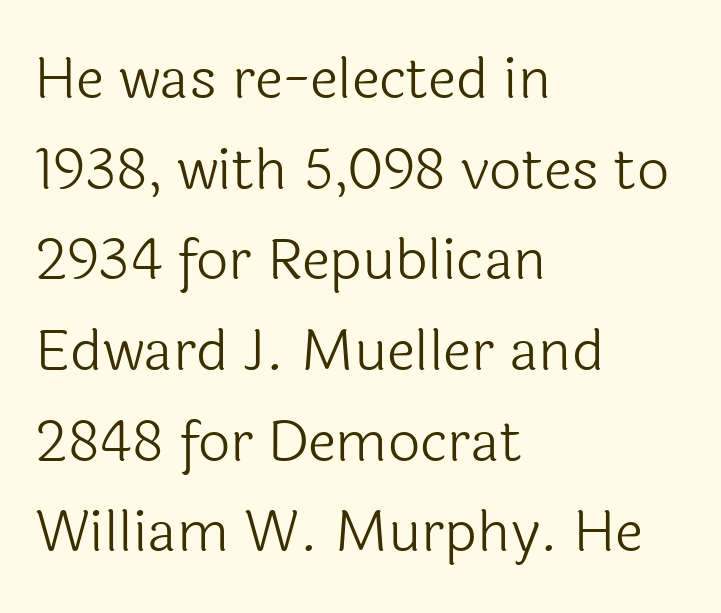
Q: Is the text bold? A: No.
Q: Is the text italic (slanted)? A: No, it is upright.
Q: Is the typeface a serif or a sans-serif typeface? A: Sans-serif.
Q: Is the text underlined? A: No.
Q: How is the paragraph aligned? A: Left-aligned.
Q: Is the spacing between letters normal or unusually wide? A: Normal.
Q: Is the spacing between lines tight, normal or loose? A: Normal.
Q: Width (condensed, normal, or wide)? A: Normal.
Q: x-height? A: Medium.
Q: Monospaced? A: No.
